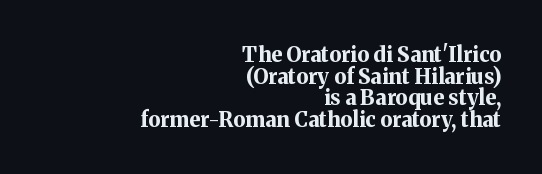
{"italic": "no", "bold": "yes", "underline": "no", "align": "right", "line_spacing": "tight", "line_spacing_ratio": 1.03, "letter_spacing": "normal", "letter_spacing_em": 0.0, "glyph_px": 21}
